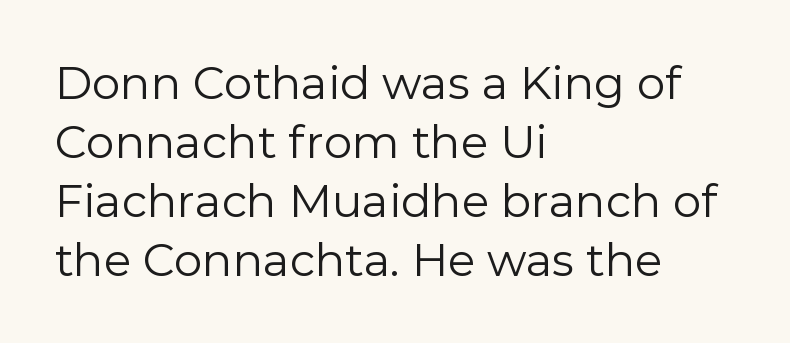
{"serif": "no", "italic": "no", "bold": "no", "weight": "regular", "width": "normal", "x_height": "medium", "monospaced": "no", "underline": "no", "align": "left", "line_spacing": "normal", "line_spacing_ratio": 1.31, "letter_spacing": "normal", "letter_spacing_em": 0.0, "glyph_px": 45}
